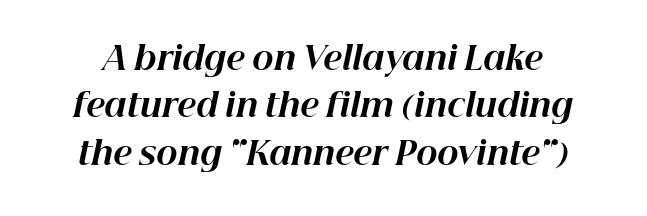
Q: Is the text bold? A: Yes.
Q: Is the text italic (slanted)? A: Yes, it leans right by about 12 degrees.
Q: Is the text underlined? A: No.
Q: Is the spacing between letters normal or unusually wide? A: Normal.
Q: Is the spacing between lines tight, normal or loose? A: Normal.
Q: Width (condensed, normal, or wide)? A: Normal.
Q: Stroke contrast? A: High.
Q: x-height? A: Medium.
Q: Monospaced? A: No.
